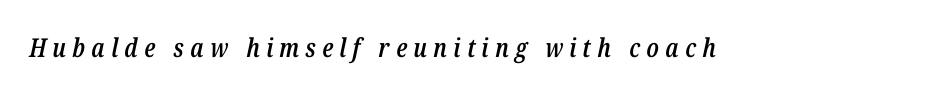
Q: Is the text bold? A: Semi-bold.
Q: Is the text italic (slanted)? A: Yes, it leans right by about 12 degrees.
Q: Is the text underlined? A: No.
Q: Is the spacing between letters normal or unusually wide? A: Unusually wide.
